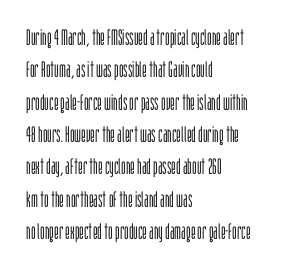
{"italic": "no", "bold": "no", "underline": "no", "align": "left", "line_spacing": "normal", "line_spacing_ratio": 1.47, "letter_spacing": "normal", "letter_spacing_em": 0.0, "glyph_px": 22}
